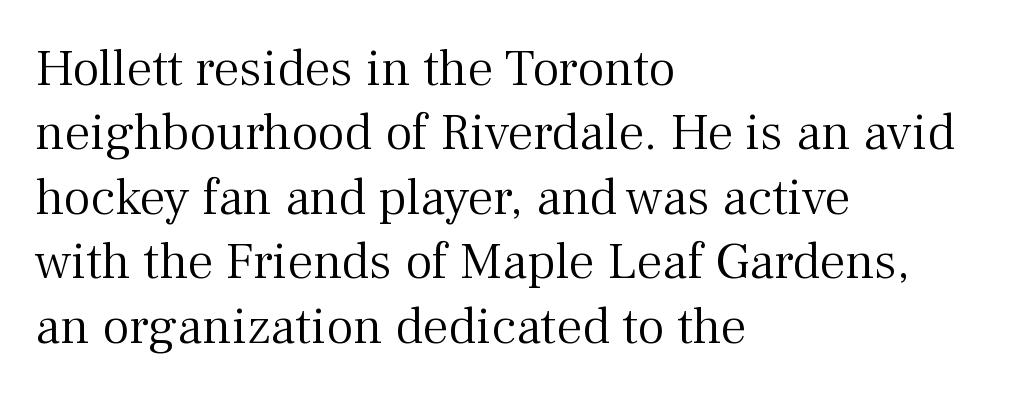
Q: Is the text bold? A: No.
Q: Is the text italic (slanted)? A: No, it is upright.
Q: Is the typeface a serif or a sans-serif typeface? A: Serif.
Q: Is the text underlined? A: No.
Q: How is the paragraph aligned? A: Left-aligned.
Q: Is the spacing between letters normal or unusually wide? A: Normal.
Q: Width (condensed, normal, or wide)? A: Normal.
Q: Stroke contrast? A: Medium.
Q: x-height? A: Medium.
Q: Monospaced? A: No.
